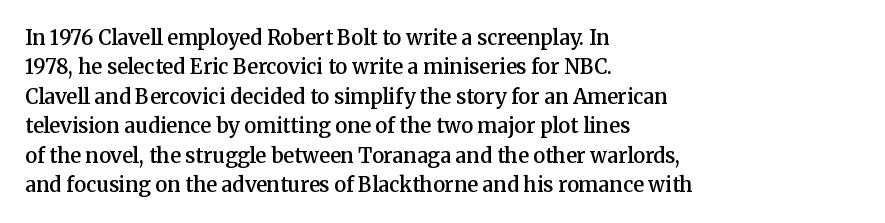
The image shows 20 px text type, upright; set left-aligned, normal line spacing (1.47x), normal letter spacing, not underlined.
